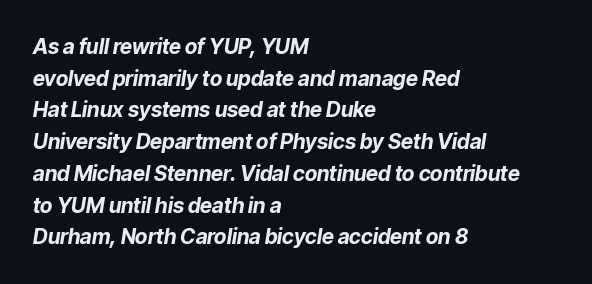
{"italic": "yes", "lean": "right", "slant_degrees": 9, "bold": "yes", "underline": "no", "align": "left", "line_spacing": "normal", "line_spacing_ratio": 1.51, "letter_spacing": "normal", "letter_spacing_em": 0.0, "glyph_px": 21}
